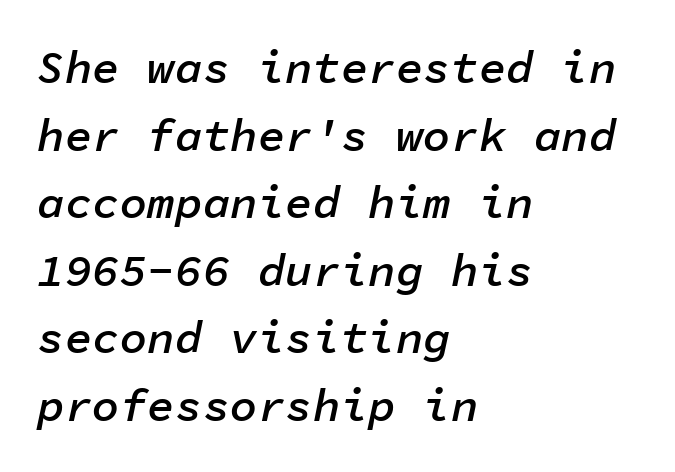
The image shows 46 px semibold type, italic (leaning right), monospaced; set left-aligned, normal line spacing (1.47x), normal letter spacing, not underlined; low stroke contrast and a medium x-height.
